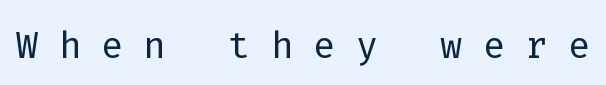
The image shows 52 px light sans-serif type, upright, monospaced; set unusually wide letter spacing (+0.39 em), not underlined; low stroke contrast and a medium x-height.
